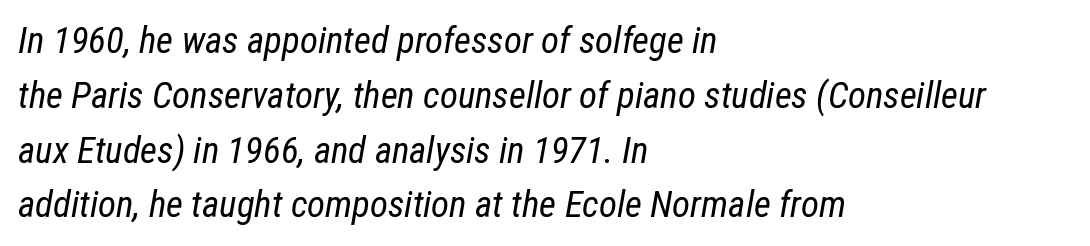
The image shows 37 px regular-weight, condensed type, italic (leaning right); set left-aligned, normal line spacing (1.48x), normal letter spacing, not underlined; low stroke contrast and a medium x-height.
